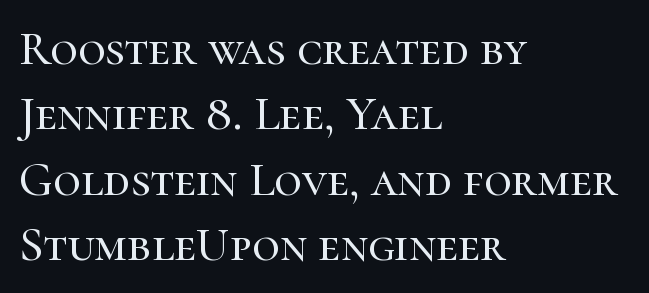
The image shows 48 px serif type, upright; set left-aligned, normal line spacing (1.36x), normal letter spacing, not underlined; high stroke contrast and a medium x-height.
